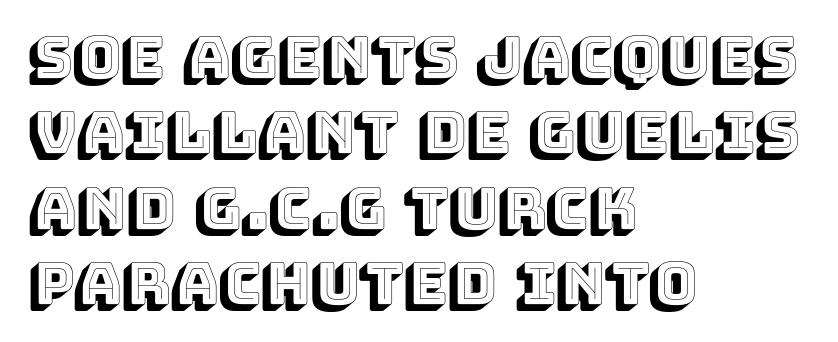
Q: Is the text italic (slanted)? A: No, it is upright.
Q: Is the text underlined? A: No.
Q: How is the paragraph aligned? A: Left-aligned.
Q: Is the spacing between letters normal or unusually wide? A: Normal.
Q: Is the spacing between lines tight, normal or loose? A: Normal.
Q: Width (condensed, normal, or wide)? A: Normal.
Q: x-height? A: Large.
Q: Monospaced? A: No.
